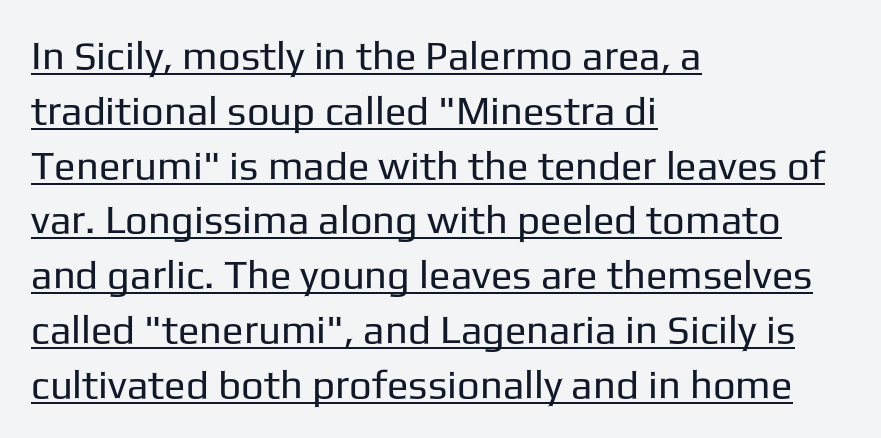
Q: Is the text bold? A: No.
Q: Is the text italic (slanted)? A: No, it is upright.
Q: Is the typeface a serif or a sans-serif typeface? A: Sans-serif.
Q: Is the text underlined? A: Yes.
Q: How is the paragraph aligned? A: Left-aligned.
Q: Is the spacing between letters normal or unusually wide? A: Normal.
Q: Is the spacing between lines tight, normal or loose? A: Normal.
Q: Width (condensed, normal, or wide)? A: Normal.
Q: Stroke contrast? A: Low.
Q: x-height? A: Medium.
Q: Monospaced? A: No.
